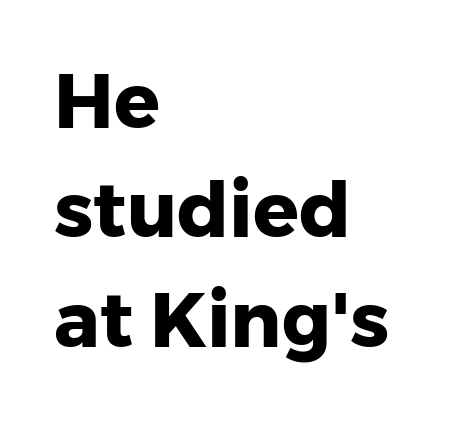
The image shows 76 px heavy sans-serif type, upright; set left-aligned, normal line spacing (1.44x), normal letter spacing, not underlined; low stroke contrast and a medium x-height.
